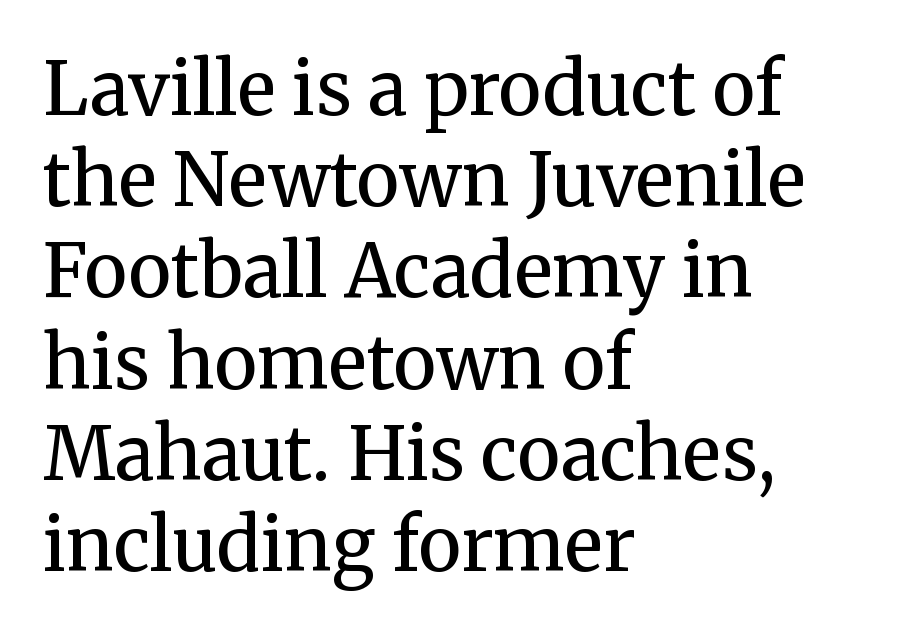
The image shows 73 px regular-weight serif type, upright; set left-aligned, normal line spacing (1.25x), normal letter spacing, not underlined; medium stroke contrast and a medium x-height.
